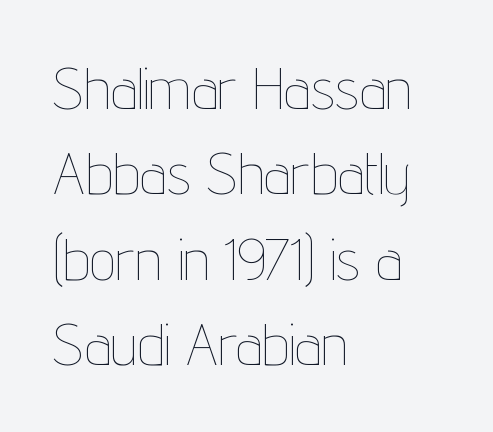
A typesetter would call this leading conventional body-copy spacing. One-word summary of the alignment: left. Unbolded letterforms with no extra heft. Descender tails drop into unmarked territory. The typography opts for an upright posture over an oblique one. Nobody touched the tracking dial on this one.
